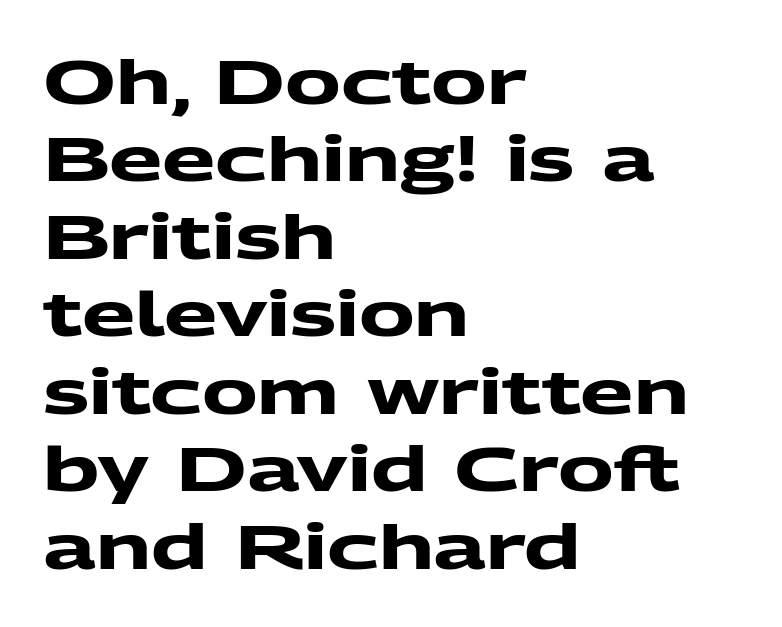
{"serif": "no", "bold": "yes", "weight": "heavy", "width": "wide", "stroke_contrast": "medium", "x_height": "medium", "monospaced": "no", "underline": "no", "align": "left", "line_spacing": "normal", "line_spacing_ratio": 1.25, "letter_spacing": "normal", "letter_spacing_em": 0.0, "glyph_px": 62}
